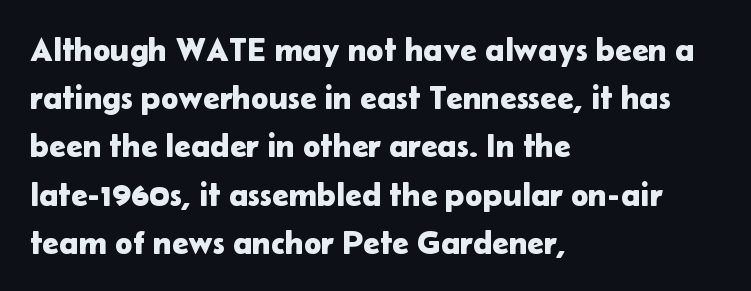
This sample keeps an unexceptional amount of space between lines. This sample is left-justified, so line endings fall wherever the words run out. If you drew a line through each stem, it would be perfectly vertical. Are there feet on the stems? There aren't — it's a sans.
